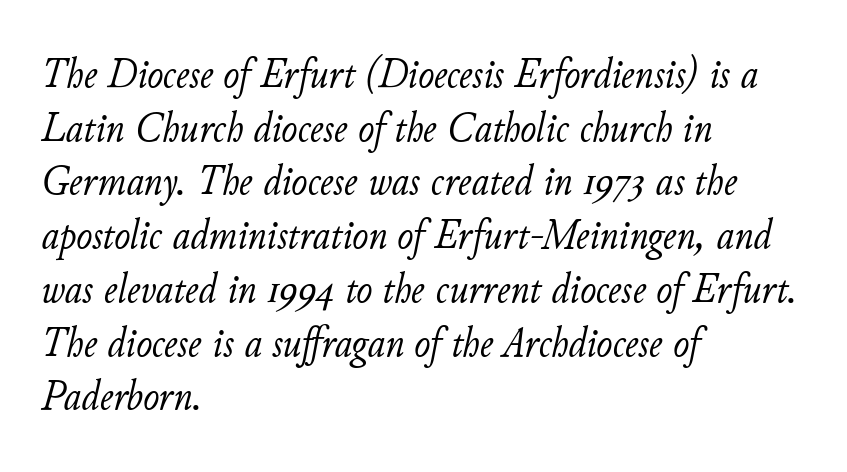
Q: Is the text bold? A: No.
Q: Is the text italic (slanted)? A: Yes, it leans right by about 11 degrees.
Q: Is the text underlined? A: No.
Q: How is the paragraph aligned? A: Left-aligned.
Q: Is the spacing between letters normal or unusually wide? A: Normal.
Q: Is the spacing between lines tight, normal or loose? A: Normal.
Q: Width (condensed, normal, or wide)? A: Normal.
Q: Stroke contrast? A: Low.
Q: x-height? A: Small.
Q: Monospaced? A: No.
